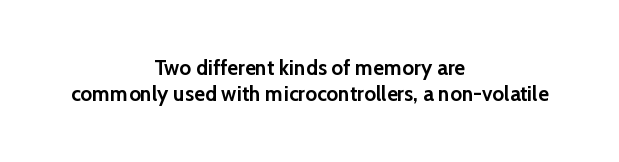
The image shows 21 px bold type, upright; set centered, line spacing 1.24x, normal letter spacing, not underlined.
